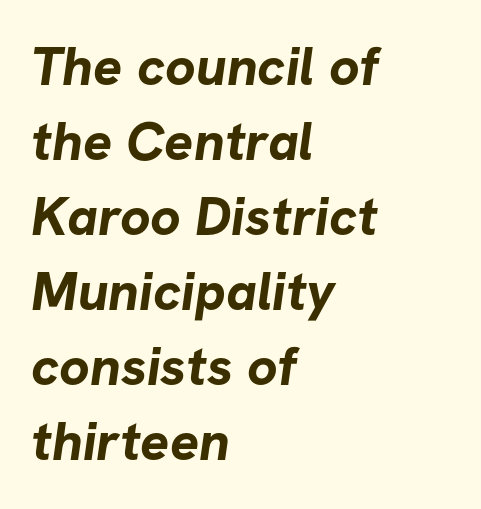
{"serif": "no", "bold": "yes", "weight": "bold", "width": "normal", "stroke_contrast": "low", "x_height": "medium", "monospaced": "no", "underline": "no", "align": "left", "line_spacing": "normal", "line_spacing_ratio": 1.39, "letter_spacing": "normal", "letter_spacing_em": 0.0, "glyph_px": 54}
